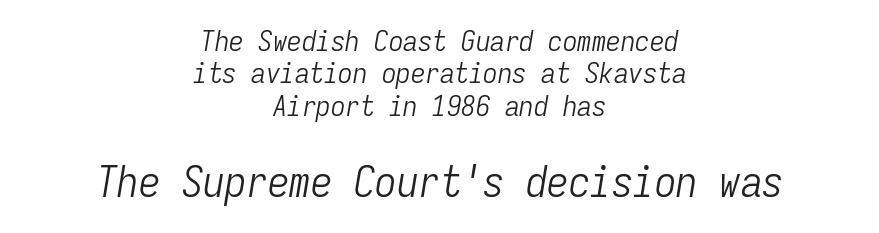
Q: Is the text bold? A: No.
Q: Is the text italic (slanted)? A: Yes, it leans right by about 9 degrees.
Q: Is the text underlined? A: No.
Q: How is the paragraph aligned? A: Centered.
Q: Is the spacing between letters normal or unusually wide? A: Normal.
Q: Is the spacing between lines tight, normal or loose? A: Tight.
Q: Which block of text is set in a larger size, the first (top) or the second (bottom)? A: The second (bottom) one.
Q: Width (condensed, normal, or wide)? A: Condensed.
Q: Stroke contrast? A: Low.
Q: x-height? A: Medium.
Q: Monospaced? A: Yes.
